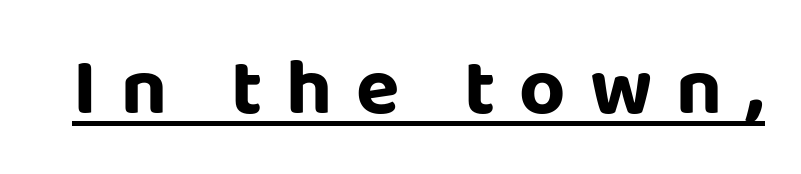
Q: Is the text italic (slanted)? A: No, it is upright.
Q: Is the typeface a serif or a sans-serif typeface? A: Sans-serif.
Q: Is the text underlined? A: Yes.
Q: Is the spacing between letters normal or unusually wide? A: Unusually wide.
Q: Width (condensed, normal, or wide)? A: Normal.
Q: Stroke contrast? A: Low.
Q: x-height? A: Large.
Q: Monospaced? A: No.
